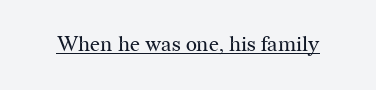
Q: Is the text bold? A: No.
Q: Is the text italic (slanted)? A: No, it is upright.
Q: Is the text underlined? A: Yes.
Q: Is the spacing between letters normal or unusually wide? A: Normal.
